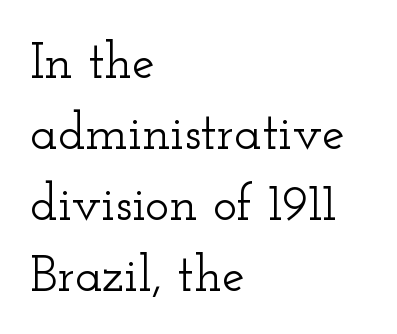
{"serif": "yes", "italic": "no", "width": "wide", "stroke_contrast": "low", "x_height": "small", "monospaced": "no", "underline": "no", "align": "left", "line_spacing": "normal", "line_spacing_ratio": 1.39, "letter_spacing": "normal", "letter_spacing_em": 0.0, "glyph_px": 51}
